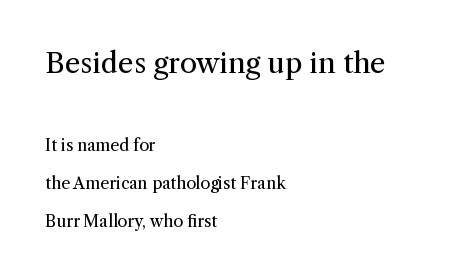
{"serif": "yes", "italic": "no", "bold": "no", "weight": "regular", "width": "normal", "stroke_contrast": "medium", "x_height": "medium", "monospaced": "no", "underline": "no", "align": "left", "line_spacing": "loose", "line_spacing_ratio": 2.4, "letter_spacing": "normal", "letter_spacing_em": 0.0, "larger_block": "first", "size_ratio": 1.75, "glyph_px": 28}
